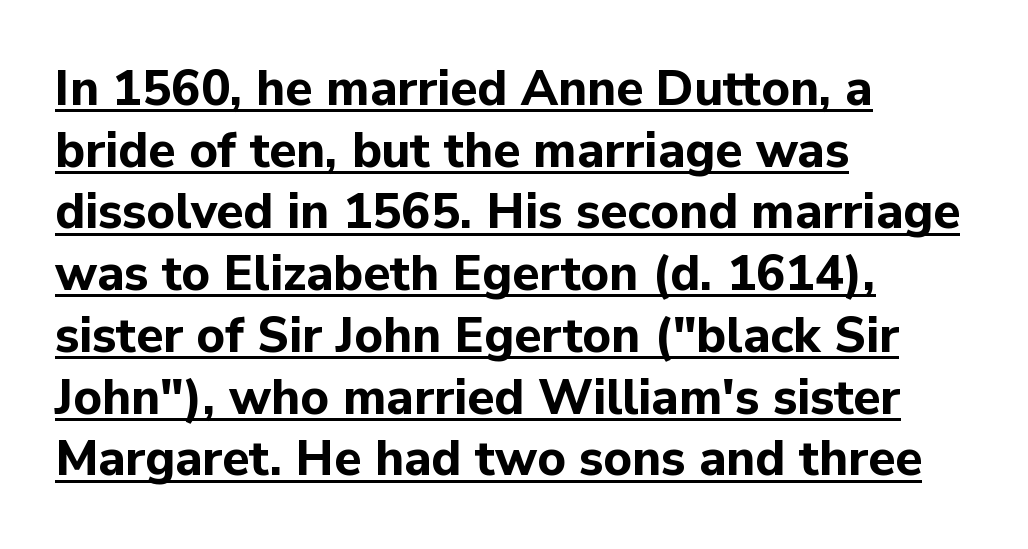
{"serif": "no", "italic": "no", "bold": "yes", "weight": "bold", "width": "normal", "stroke_contrast": "low", "x_height": "medium", "monospaced": "no", "underline": "yes", "align": "left", "line_spacing": "normal", "line_spacing_ratio": 1.26, "letter_spacing": "normal", "letter_spacing_em": 0.0, "glyph_px": 49}
